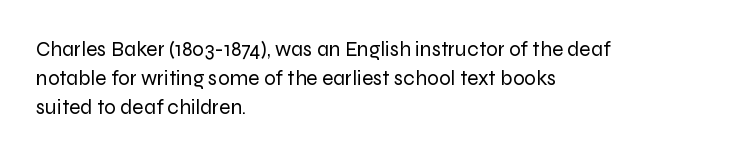
Letters rest on an invisible, unmarked baseline. Heaviness? Minimal to ordinary, like unemphasized prose. The rendering anchors every line to the left-hand side. The line-height multiplier appears to be the usual default.
